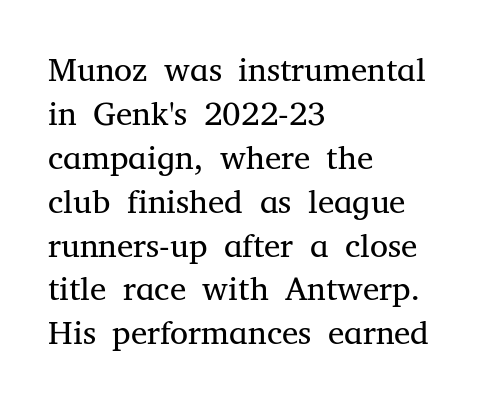
Designer's note — italics off, roman on. The rendering uses a moderate line-height, typical for paragraphs. Type style note: has serifs. The weight tops out at a normal text grade. The letterforms sit shoulder to shoulder at normal distance.
